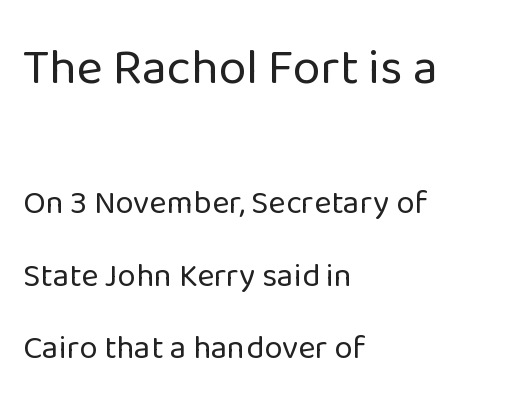
The image shows 50 px regular-weight sans-serif type, upright; set left-aligned, loose line spacing (2.2x), normal letter spacing, not underlined; the first (top) block is 1.52x larger; low stroke contrast and a medium x-height.
